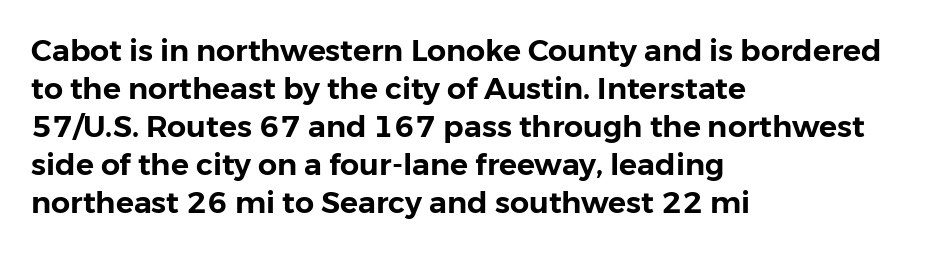
Is the letter spacing exaggerated? No — it looks like the ordinary default. The text block is weighted toward the left margin, trailing off unevenly rightward. Check where the strokes stop: nothing finishes them off — pure sans. If you drew a line through each stem, it would be perfectly vertical. Here the designer chose a conventional face with non-uniform glyph widths. Descenders are the only things crossing below the line.
